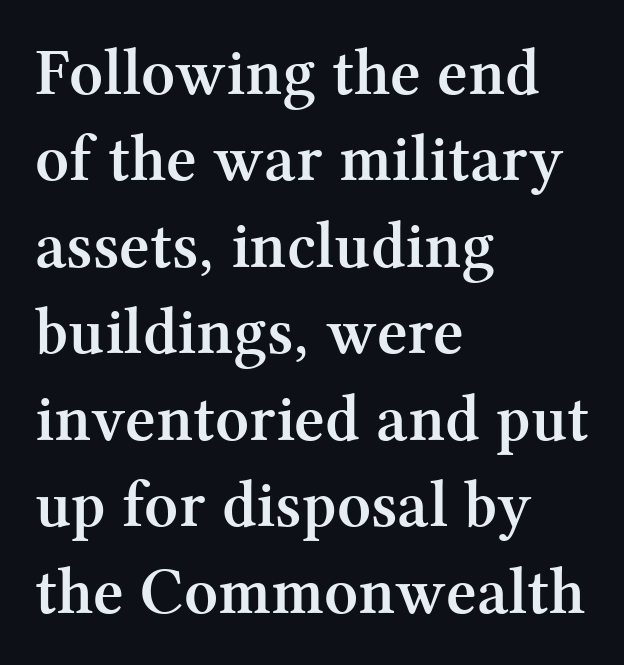
Every stem runs plumb, perpendicular to the baseline. Regarding leading, the lines here are spaced in the standard way. Letterform terminals end in serifs throughout the passage. The face used here is proportionally spaced, like ordinary book or web type. A bare baseline throughout the passage.
